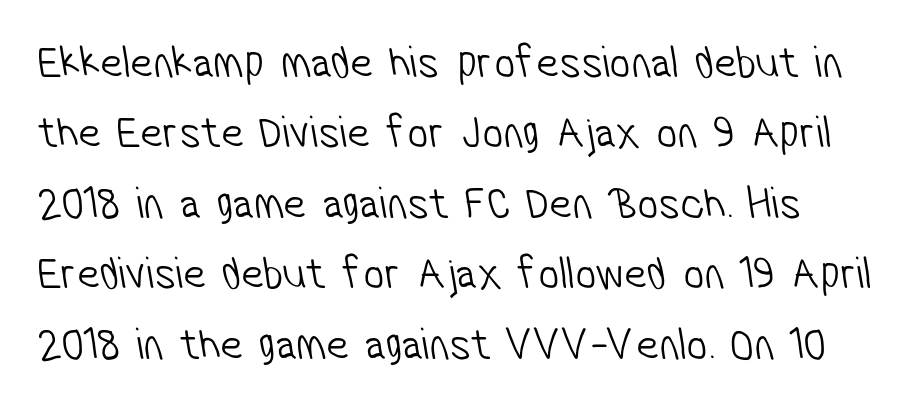
Q: Is the text bold? A: No.
Q: Is the typeface a serif or a sans-serif typeface? A: Sans-serif.
Q: Is the text underlined? A: No.
Q: Is the spacing between letters normal or unusually wide? A: Normal.
Q: Is the spacing between lines tight, normal or loose? A: Normal.
Q: Width (condensed, normal, or wide)? A: Condensed.
Q: Stroke contrast? A: Low.
Q: x-height? A: Medium.
Q: Monospaced? A: No.
